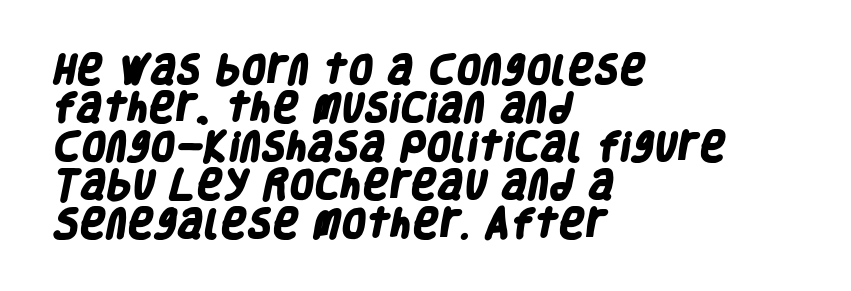
{"serif": "no", "bold": "yes", "weight": "heavy", "width": "condensed", "stroke_contrast": "low", "x_height": "large", "monospaced": "no", "underline": "no", "align": "left", "line_spacing_ratio": 1.2, "letter_spacing": "normal", "letter_spacing_em": 0.0, "glyph_px": 32}
